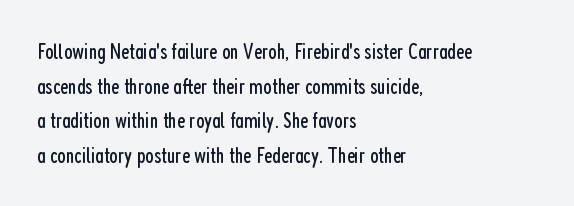
The image shows 22 px text type, upright; set left-aligned, normal line spacing (1.57x), normal letter spacing, not underlined.
